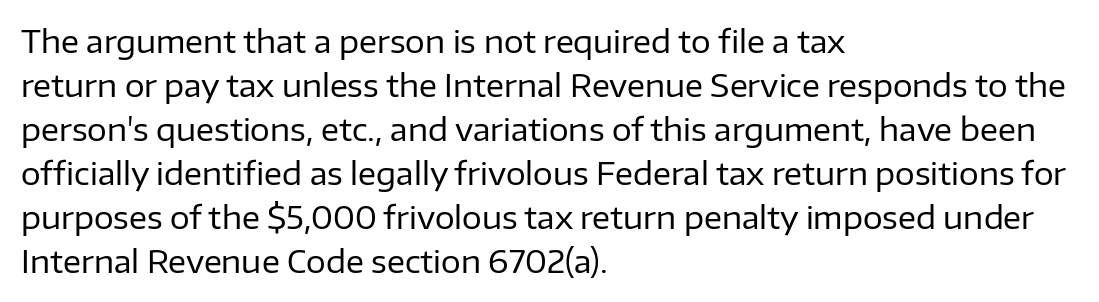
{"serif": "no", "italic": "no", "bold": "no", "weight": "regular", "width": "normal", "stroke_contrast": "low", "x_height": "medium", "monospaced": "no", "underline": "no", "align": "left", "line_spacing": "normal", "line_spacing_ratio": 1.42, "letter_spacing": "normal", "letter_spacing_em": 0.0, "glyph_px": 31}
